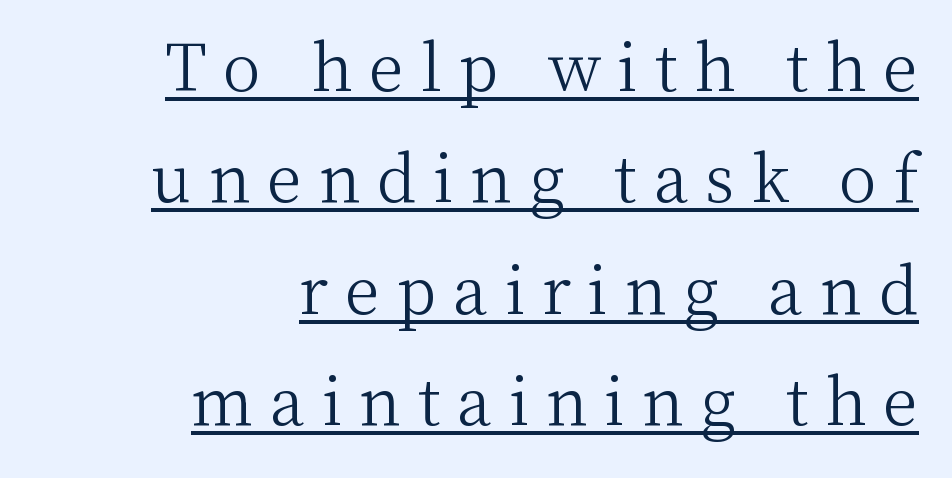
Glance below the letters and you will spot a drawn line. Examine the stroke ends and you'll spot serifs. The passage is arranged like a letterhead date or caption credit — flush right. Posture: straight, roman, zero tilt.
